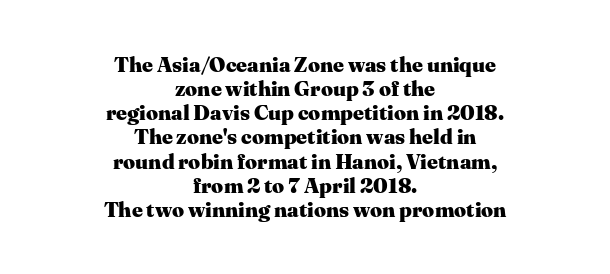
The image shows 21 px bold type, upright; set centered, tight line spacing (1.15x), normal letter spacing, not underlined.
